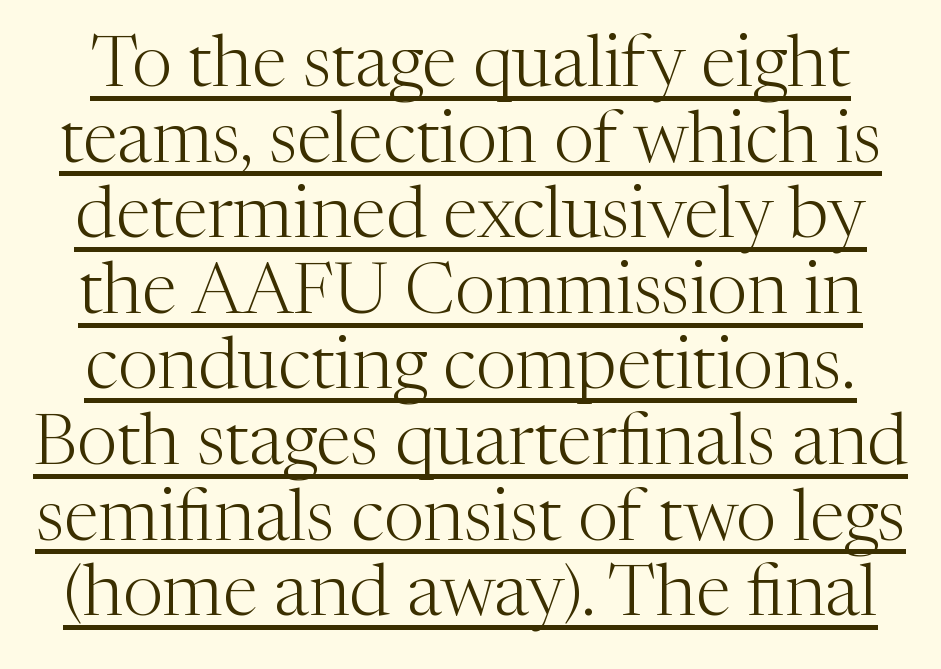
Q: Is the text bold? A: No.
Q: Is the text italic (slanted)? A: No, it is upright.
Q: Is the typeface a serif or a sans-serif typeface? A: Serif.
Q: Is the text underlined? A: Yes.
Q: Is the spacing between letters normal or unusually wide? A: Normal.
Q: Is the spacing between lines tight, normal or loose? A: Tight.
Q: Width (condensed, normal, or wide)? A: Normal.
Q: Stroke contrast? A: Medium.
Q: x-height? A: Medium.
Q: Monospaced? A: No.
